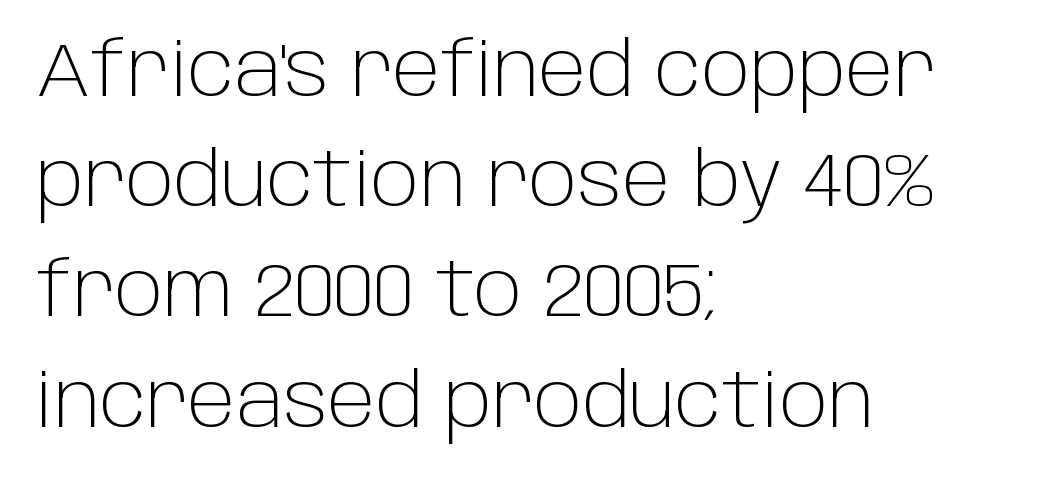
{"serif": "no", "italic": "no", "bold": "no", "weight": "light", "width": "normal", "stroke_contrast": "low", "x_height": "large", "monospaced": "no", "underline": "no", "align": "left", "line_spacing": "normal", "line_spacing_ratio": 1.47, "letter_spacing": "normal", "letter_spacing_em": 0.0, "glyph_px": 75}
